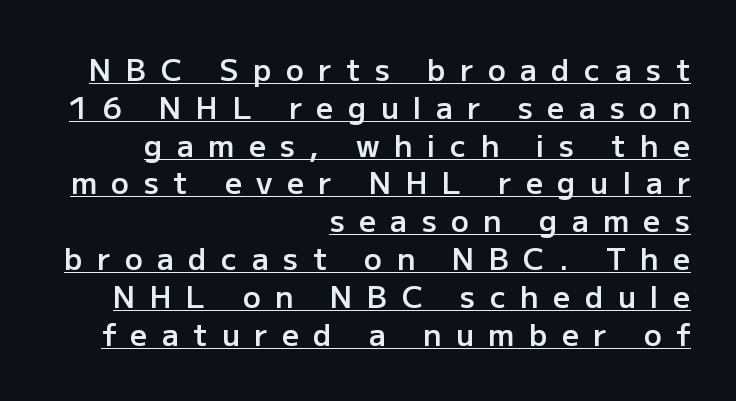
{"serif": "no", "italic": "no", "bold": "semi", "weight": "semibold", "width": "normal", "stroke_contrast": "low", "x_height": "medium", "monospaced": "no", "underline": "yes", "align": "right", "line_spacing": "normal", "line_spacing_ratio": 1.26, "letter_spacing": "wide", "letter_spacing_em": 0.48, "glyph_px": 30}
